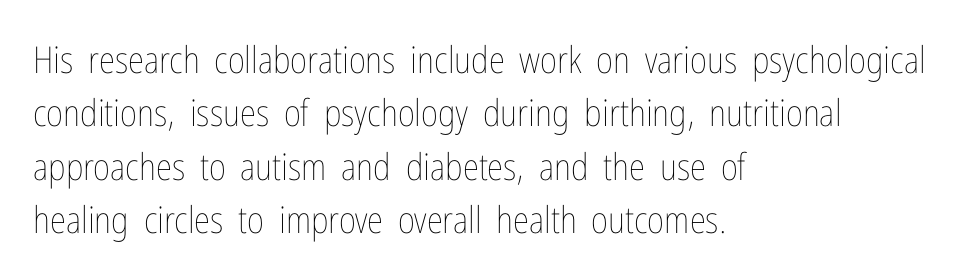
The passage is arranged the way most books set body copy — flush left. Beneath every word, the page is bare. Posture: straight, roman, zero tilt. This sample has the flowing, uneven cadence of proportional lettering. The lines sit at an ordinary, default distance from one another. These glyphs show unthickened strokes, regular width or finer.
